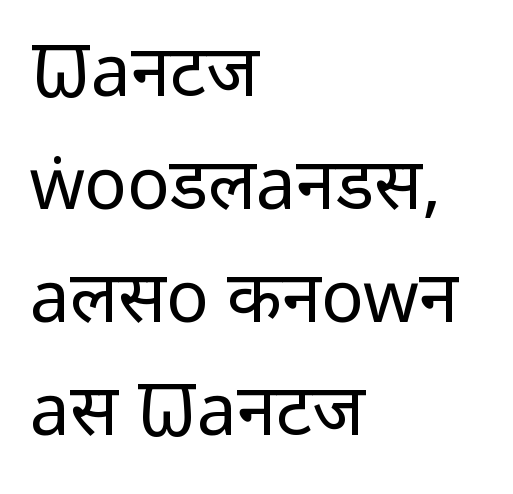
The image shows 71 px regular-weight, condensed sans-serif type, upright; set left-aligned, normal line spacing (1.59x), normal letter spacing, not underlined; low stroke contrast and a large x-height.
